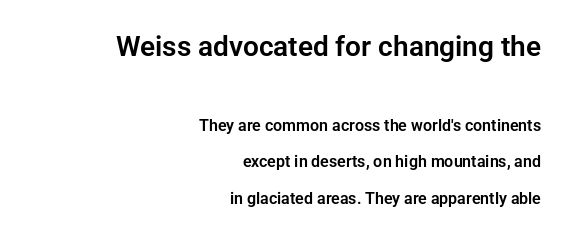
The image shows 28 px sans-serif type, upright; set right-aligned, loose line spacing (2.27x), normal letter spacing, not underlined; the first (top) block is 1.75x larger; low stroke contrast and a medium x-height.
